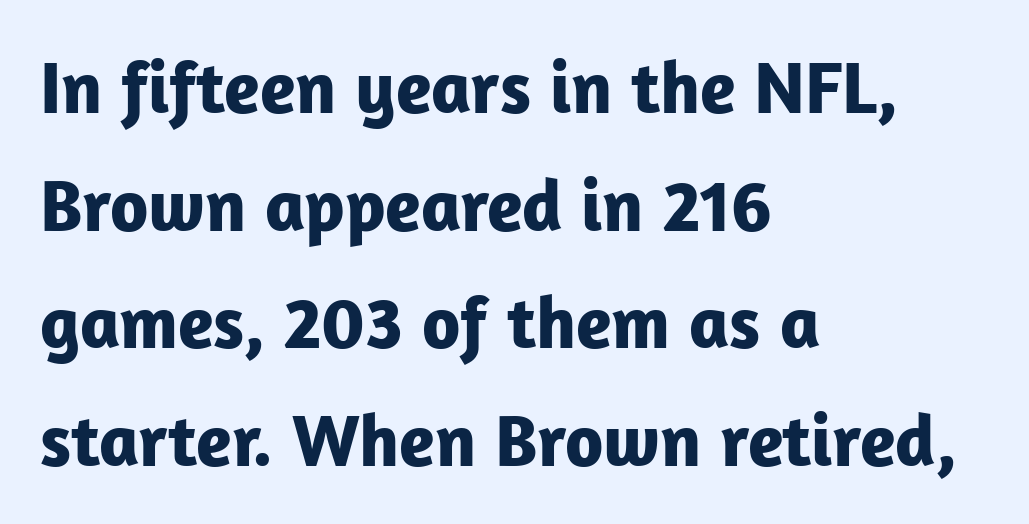
Every row of glyphs begins at an identical x-position on the left. Heavy-handed strokes throughout: this text is bold. Between one letter and the next there's only the usual sliver of space. I'd call this a sans setting — the letters go barefoot. When letters stand straight like this, we call the style roman or upright.
